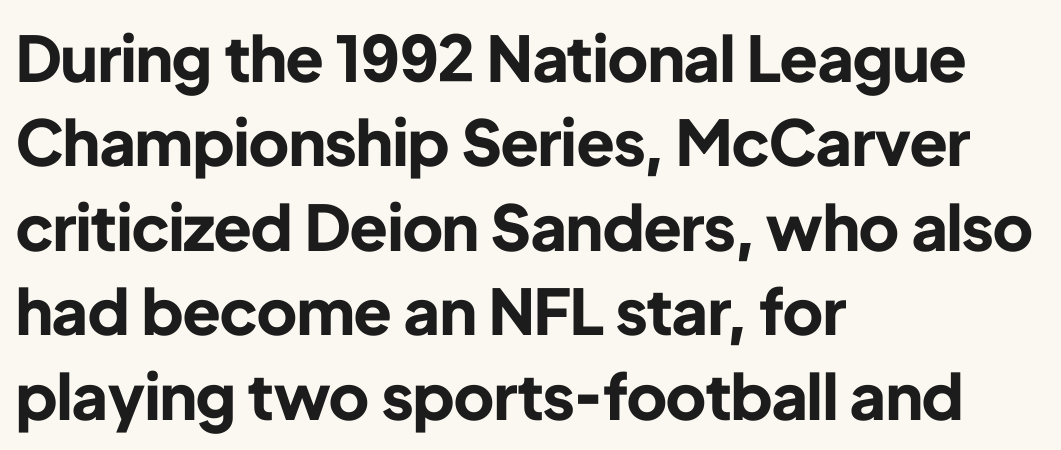
{"serif": "no", "italic": "no", "bold": "yes", "weight": "bold", "width": "normal", "stroke_contrast": "low", "x_height": "medium", "monospaced": "no", "underline": "no", "align": "left", "line_spacing": "normal", "line_spacing_ratio": 1.34, "letter_spacing": "normal", "letter_spacing_em": 0.0, "glyph_px": 63}
